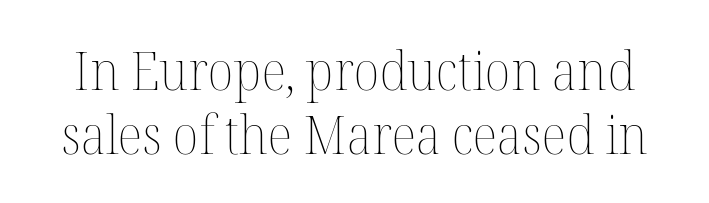
The image shows 53 px thin type, upright; set line spacing 1.2x, normal letter spacing, not underlined; medium stroke contrast and a medium x-height.
